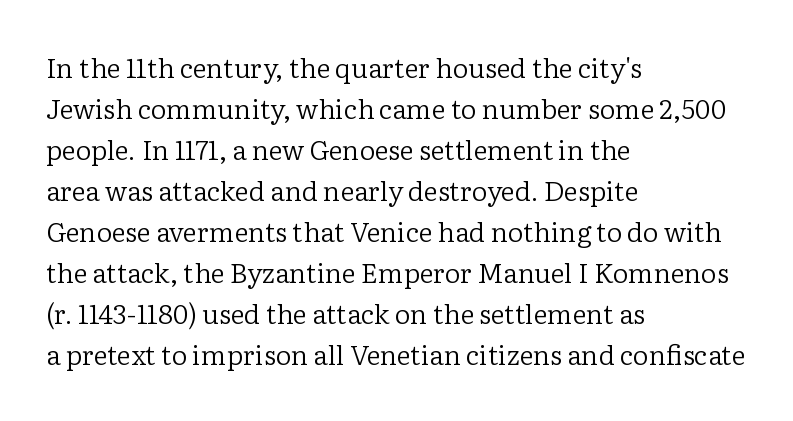
{"italic": "no", "bold": "no", "underline": "no", "align": "left", "line_spacing": "normal", "line_spacing_ratio": 1.52, "letter_spacing": "normal", "letter_spacing_em": 0.0, "glyph_px": 27}
